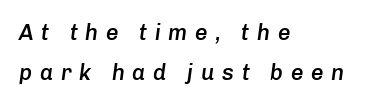
{"italic": "yes", "lean": "right", "slant_degrees": 8, "bold": "semi", "underline": "no", "align": "left", "line_spacing_ratio": 1.81, "letter_spacing": "wide", "letter_spacing_em": 0.35, "glyph_px": 22}
